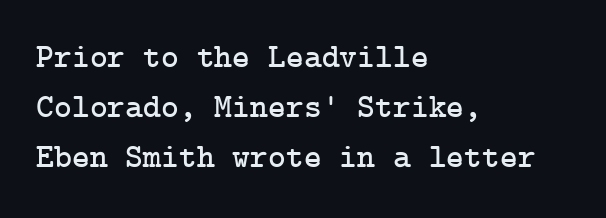
The image shows 34 px serif type, upright; set left-aligned, normal line spacing (1.47x), normal letter spacing, not underlined; low stroke contrast and a medium x-height.
